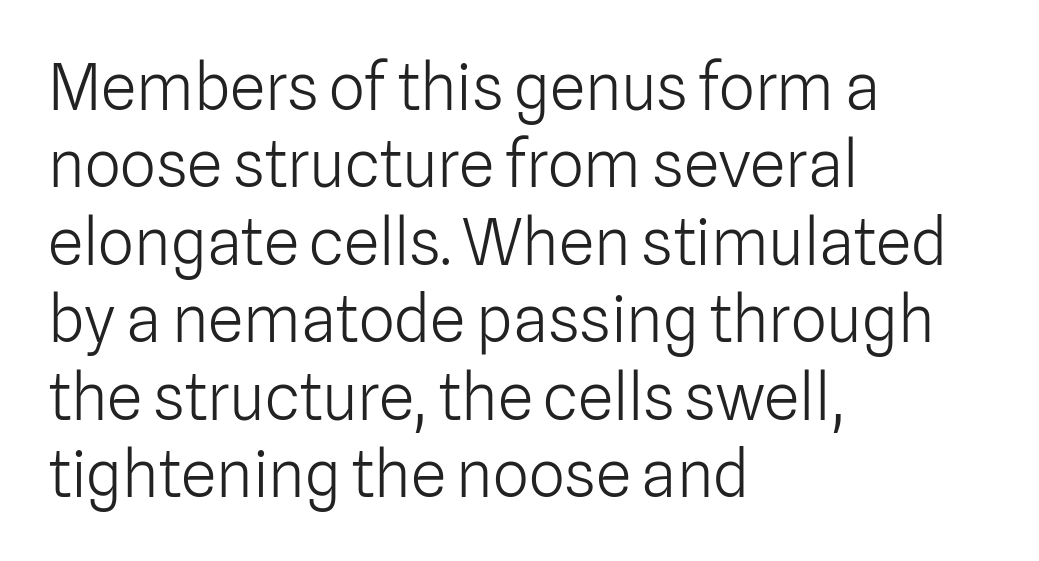
{"serif": "no", "italic": "no", "bold": "no", "weight": "light", "width": "normal", "stroke_contrast": "low", "x_height": "medium", "monospaced": "no", "underline": "no", "align": "left", "line_spacing_ratio": 1.21, "letter_spacing": "normal", "letter_spacing_em": 0.0, "glyph_px": 64}
